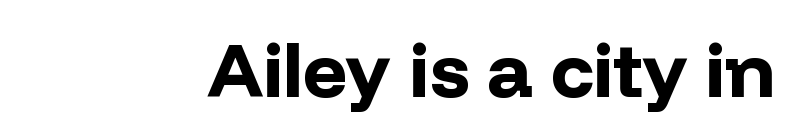
The tracking reads as untouched default to a designer's eye. The typeface chosen for these lines omits serifs. Looks like regular typesetting: each glyph gets only the width it needs. Set as a true bold cut, around the 700 mark.
